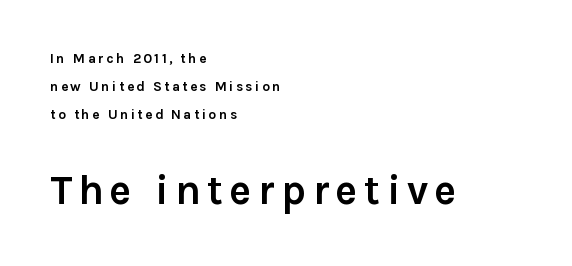
The image shows 41 px semibold sans-serif type, upright; set left-aligned, loose line spacing (1.99x), not underlined; the second (bottom) block is 2.93x larger; a medium x-height.
